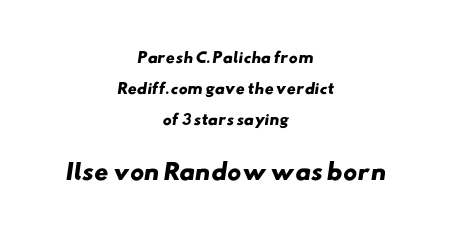
Q: Is the text bold? A: Yes.
Q: Is the text underlined? A: No.
Q: How is the paragraph aligned? A: Centered.
Q: Is the spacing between letters normal or unusually wide? A: Normal.
Q: Is the spacing between lines tight, normal or loose? A: Loose.
Q: Which block of text is set in a larger size, the first (top) or the second (bottom)? A: The second (bottom) one.
